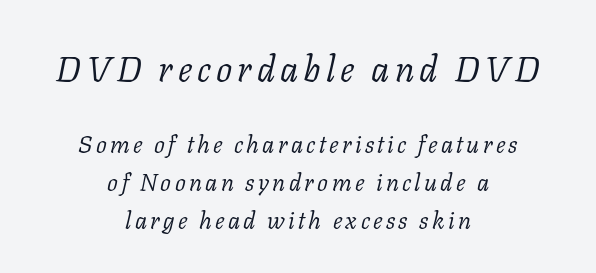
Q: Is the text bold? A: No.
Q: Is the text italic (slanted)? A: Yes, it leans right by about 11 degrees.
Q: Is the typeface a serif or a sans-serif typeface? A: Serif.
Q: Is the text underlined? A: No.
Q: How is the paragraph aligned? A: Centered.
Q: Is the spacing between lines tight, normal or loose? A: Normal.
Q: Which block of text is set in a larger size, the first (top) or the second (bottom)? A: The first (top) one.
Q: Width (condensed, normal, or wide)? A: Normal.
Q: Stroke contrast? A: Low.
Q: x-height? A: Medium.
Q: Monospaced? A: No.
